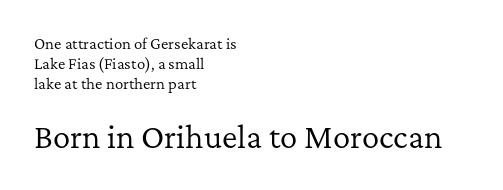
The image shows 29 px regular-weight serif type, upright; set left-aligned, normal line spacing (1.43x), normal letter spacing, not underlined; the second (bottom) block is 2.07x larger; low stroke contrast and a medium x-height.
